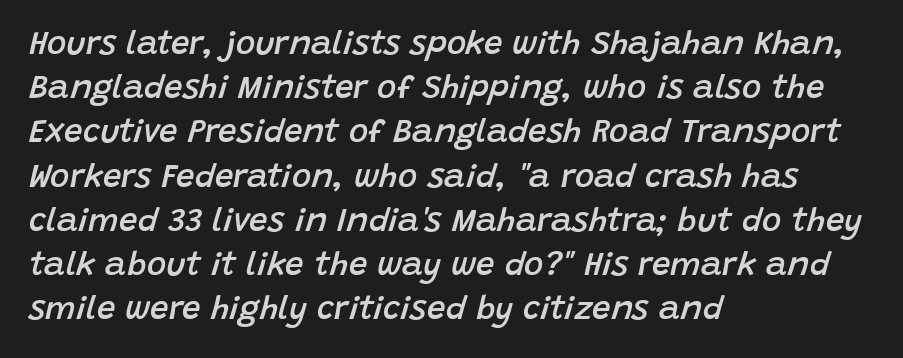
There's an unmistakable incline to the writing here. Students, note that the glyphs here touch the page at normal intervals. Look at the stroke-to-counter ratio: somewhat heavy, a semibold. Clear beneath every line of the passage.
